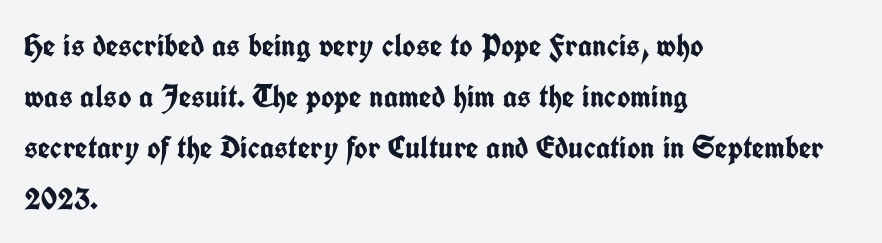
Q: Is the text bold? A: Yes.
Q: Is the text italic (slanted)? A: No, it is upright.
Q: Is the typeface a serif or a sans-serif typeface? A: Sans-serif.
Q: Is the text underlined? A: No.
Q: How is the paragraph aligned? A: Left-aligned.
Q: Is the spacing between letters normal or unusually wide? A: Normal.
Q: Is the spacing between lines tight, normal or loose? A: Normal.
Q: Width (condensed, normal, or wide)? A: Condensed.
Q: Stroke contrast? A: Low.
Q: x-height? A: Medium.
Q: Monospaced? A: No.
